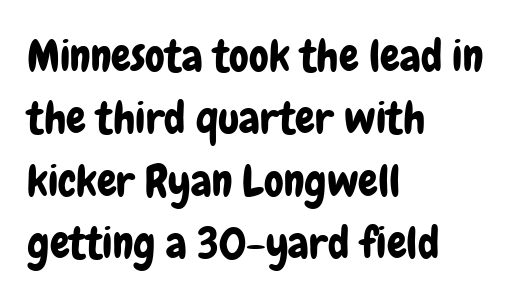
{"serif": "no", "italic": "no", "width": "condensed", "stroke_contrast": "low", "x_height": "medium", "monospaced": "no", "underline": "no", "align": "left", "line_spacing": "normal", "line_spacing_ratio": 1.42, "letter_spacing": "normal", "letter_spacing_em": 0.0, "glyph_px": 44}
